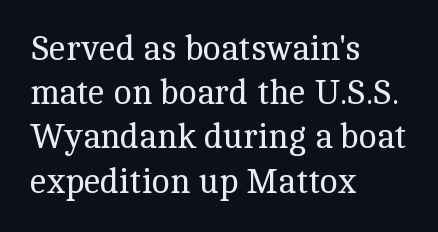
Q: Is the text bold? A: No.
Q: Is the text italic (slanted)? A: No, it is upright.
Q: Is the typeface a serif or a sans-serif typeface? A: Serif.
Q: Is the text underlined? A: No.
Q: How is the paragraph aligned? A: Left-aligned.
Q: Is the spacing between letters normal or unusually wide? A: Normal.
Q: Is the spacing between lines tight, normal or loose? A: Normal.
Q: Width (condensed, normal, or wide)? A: Normal.
Q: x-height? A: Medium.
Q: Monospaced? A: No.
